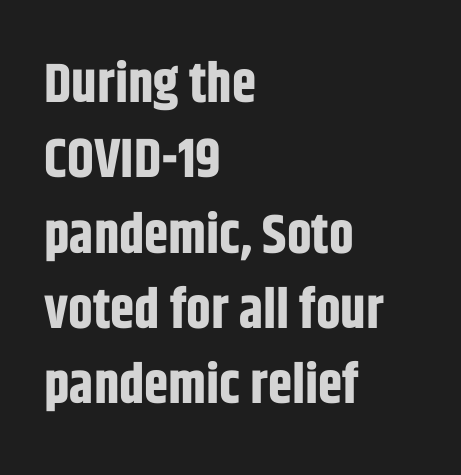
Q: Is the text bold? A: Yes.
Q: Is the text italic (slanted)? A: No, it is upright.
Q: Is the typeface a serif or a sans-serif typeface? A: Sans-serif.
Q: Is the text underlined? A: No.
Q: How is the paragraph aligned? A: Left-aligned.
Q: Is the spacing between letters normal or unusually wide? A: Normal.
Q: Is the spacing between lines tight, normal or loose? A: Normal.
Q: Width (condensed, normal, or wide)? A: Condensed.
Q: Stroke contrast? A: Low.
Q: x-height? A: Large.
Q: Monospaced? A: No.
